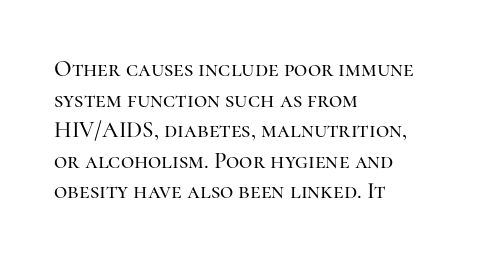
A typesetter would call this leading conventional body-copy spacing. No italicization has been applied; the sample stays upright. Tracking value appears to be zero — textbook default spacing. Short and long lines alike share a common starting point at left. Decoration check: the copy has no underline.
